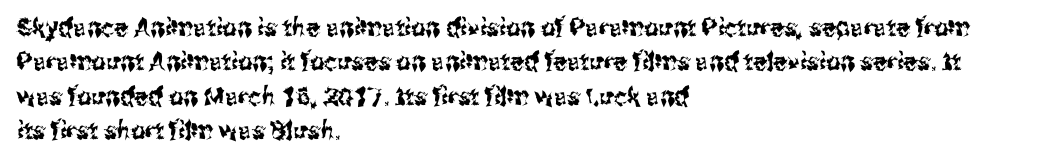
{"italic": "no", "underline": "no", "align": "left", "line_spacing": "normal", "line_spacing_ratio": 1.38, "letter_spacing": "normal", "letter_spacing_em": 0.0, "glyph_px": 25}
